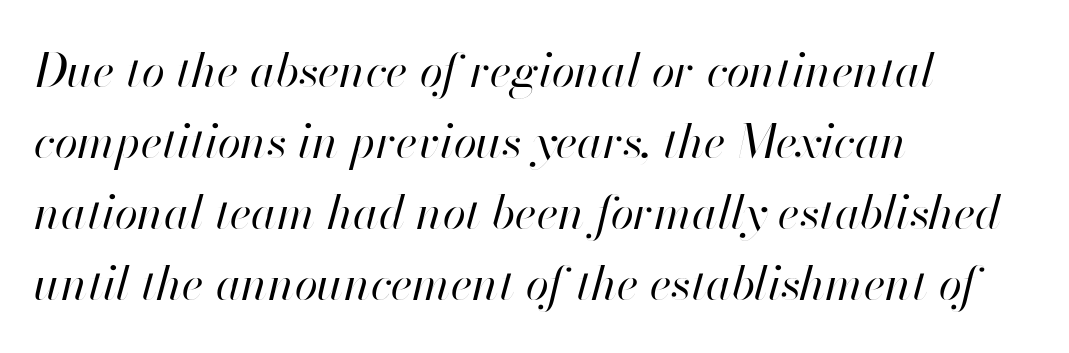
{"italic": "yes", "lean": "right", "slant_degrees": 13, "bold": "no", "weight": "regular", "width": "normal", "stroke_contrast": "high", "x_height": "small", "monospaced": "no", "underline": "no", "align": "left", "line_spacing": "normal", "line_spacing_ratio": 1.51, "letter_spacing": "normal", "letter_spacing_em": 0.0, "glyph_px": 47}
